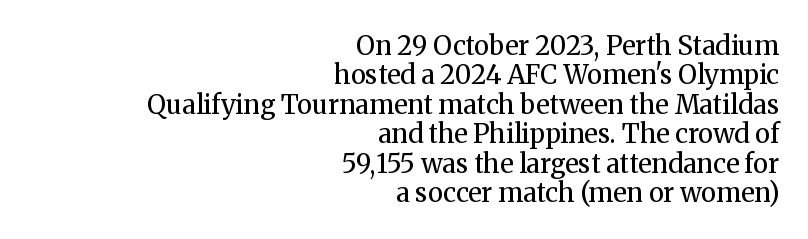
{"italic": "no", "bold": "no", "underline": "no", "align": "right", "line_spacing": "tight", "line_spacing_ratio": 1.13, "letter_spacing": "normal", "letter_spacing_em": 0.0, "glyph_px": 26}
